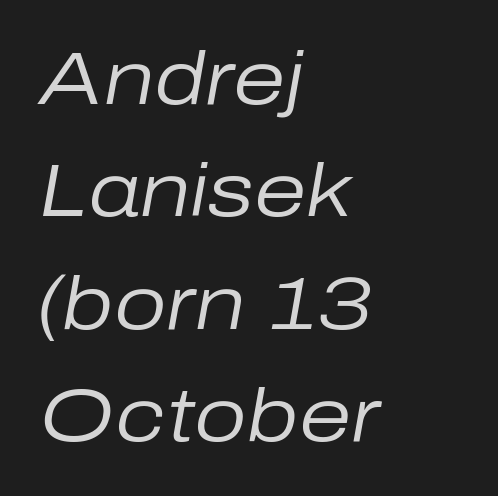
Bare-footed words on every line. Is this a fixed-width face? No — the glyphs have proportional, varying widths. Does the lettering tilt? It does — this is italic. No extra ink here — the face is not bold. Notice how descenders clear the ascenders below comfortably — that's standard leading. The rendering anchors every line to the left-hand side.
